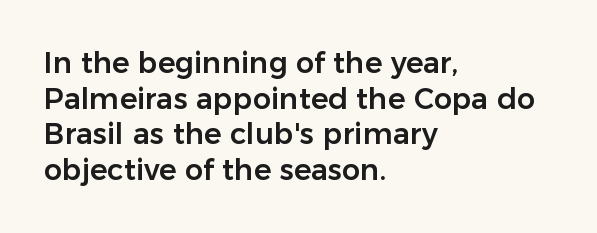
Q: Is the text italic (slanted)? A: No, it is upright.
Q: Is the typeface a serif or a sans-serif typeface? A: Sans-serif.
Q: Is the text underlined? A: No.
Q: How is the paragraph aligned? A: Left-aligned.
Q: Is the spacing between letters normal or unusually wide? A: Normal.
Q: Width (condensed, normal, or wide)? A: Normal.
Q: Stroke contrast? A: Low.
Q: x-height? A: Medium.
Q: Monospaced? A: No.
